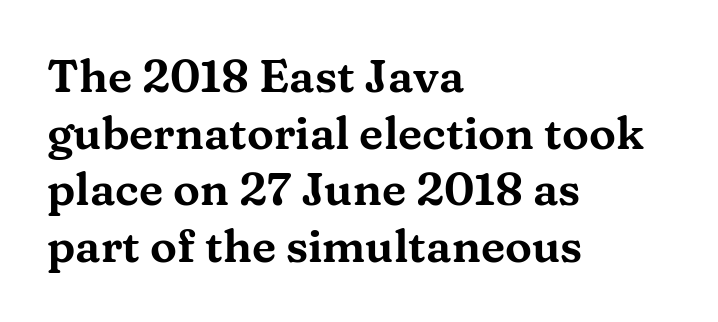
The image shows 45 px wide serif type, upright; set left-aligned, normal line spacing (1.26x), normal letter spacing, not underlined; medium stroke contrast and a medium x-height.
